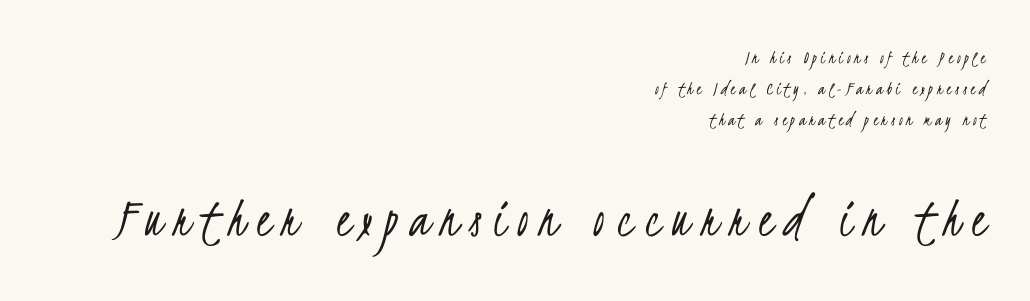
The image shows 57 px light, condensed sans-serif type; set right-aligned, normal line spacing (1.62x), unusually wide letter spacing (+0.2 em), not underlined; the second (bottom) block is 3.0x larger; low stroke contrast and a small x-height.
